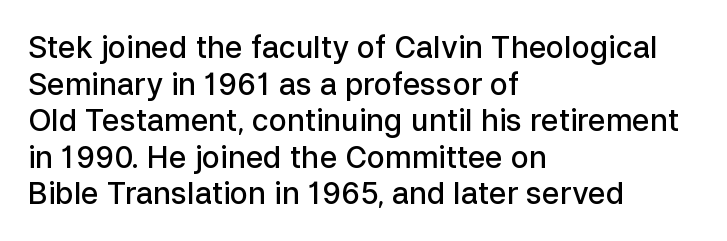
{"serif": "no", "italic": "no", "bold": "semi", "weight": "semibold", "width": "normal", "stroke_contrast": "low", "x_height": "medium", "monospaced": "no", "underline": "no", "align": "left", "line_spacing_ratio": 1.22, "letter_spacing": "normal", "letter_spacing_em": 0.0, "glyph_px": 30}
